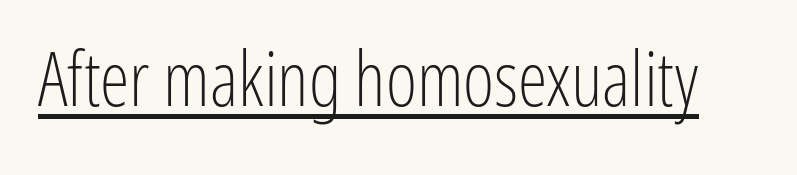
Q: Is the text bold? A: No.
Q: Is the text italic (slanted)? A: No, it is upright.
Q: Is the typeface a serif or a sans-serif typeface? A: Sans-serif.
Q: Is the text underlined? A: Yes.
Q: Is the spacing between letters normal or unusually wide? A: Normal.
Q: Width (condensed, normal, or wide)? A: Condensed.
Q: Stroke contrast? A: Low.
Q: x-height? A: Medium.
Q: Monospaced? A: No.
